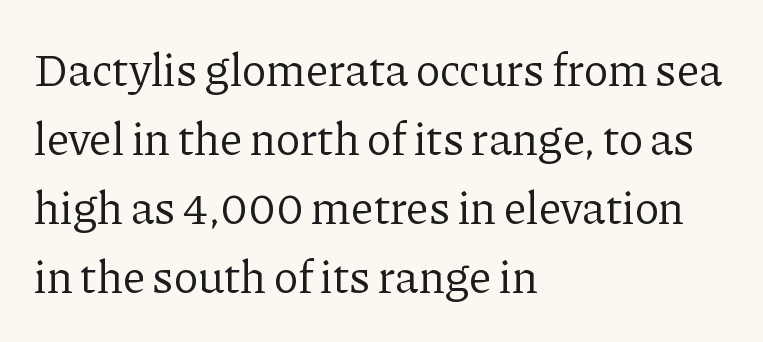
The image shows 46 px regular-weight serif type, upright; set left-aligned, normal line spacing (1.5x), normal letter spacing, not underlined; low stroke contrast and a medium x-height.
